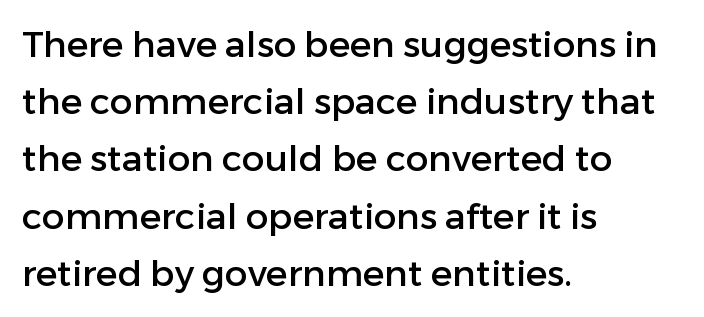
The image shows 36 px sans-serif type, upright; set left-aligned, normal line spacing (1.59x), normal letter spacing, not underlined; low stroke contrast and a medium x-height.
